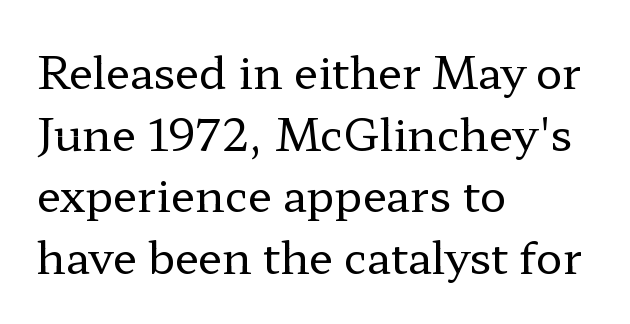
Beneath every word, the page is bare. Is the letter spacing exaggerated? No — it looks like the ordinary default. The rows are spaced the way most documents space them. The passage shown is not bold in any degree. Is this a fixed-width face? No — the glyphs have proportional, varying widths.
